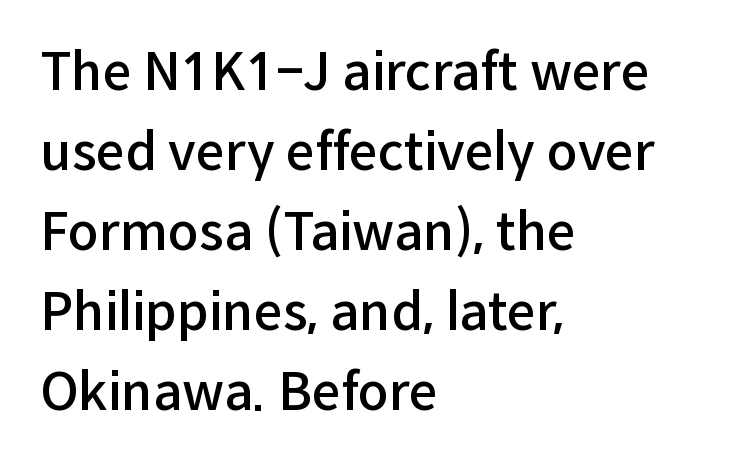
Look at the tracking — it's just the regular setting, nothing added. A sans-serif font was chosen for this passage. Caption: multi-line text, flush left, ragged right. Upright lettering throughout. The strip under each line holds only bare page.
